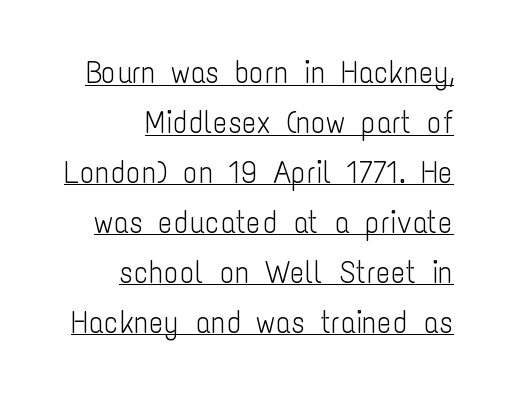
Q: Is the text bold? A: No.
Q: Is the text italic (slanted)? A: No, it is upright.
Q: Is the typeface a serif or a sans-serif typeface? A: Sans-serif.
Q: Is the text underlined? A: Yes.
Q: How is the paragraph aligned? A: Right-aligned.
Q: Is the spacing between letters normal or unusually wide? A: Normal.
Q: Is the spacing between lines tight, normal or loose? A: Normal.
Q: Width (condensed, normal, or wide)? A: Condensed.
Q: Stroke contrast? A: Low.
Q: x-height? A: Medium.
Q: Monospaced? A: No.
